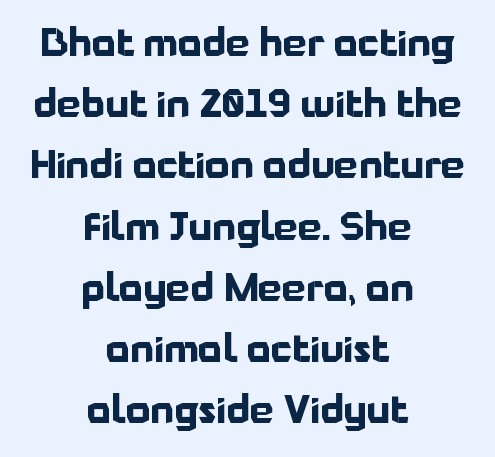
The image shows 38 px bold sans-serif type, upright; set centered, normal line spacing (1.61x), normal letter spacing, not underlined; low stroke contrast and a medium x-height.
